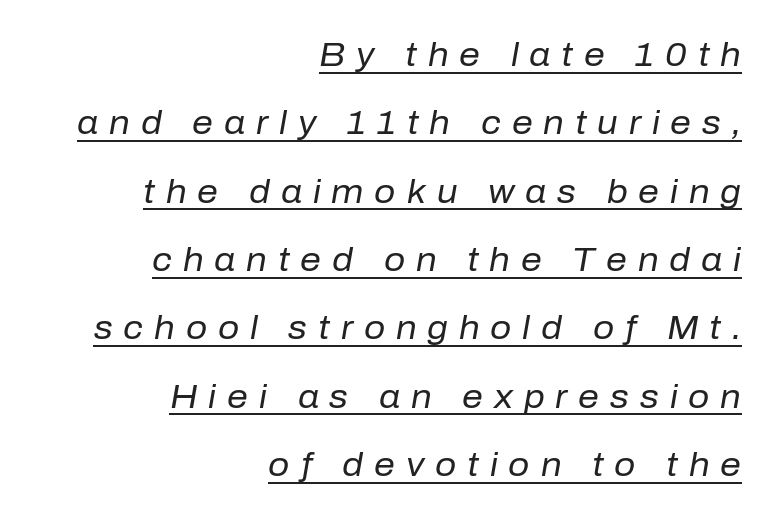
{"italic": "yes", "lean": "right", "slant_degrees": 10, "bold": "no", "weight": "regular", "width": "normal", "stroke_contrast": "low", "x_height": "medium", "monospaced": "no", "underline": "yes", "align": "right", "line_spacing": "loose", "line_spacing_ratio": 2.07, "letter_spacing": "wide", "letter_spacing_em": 0.33, "glyph_px": 33}
